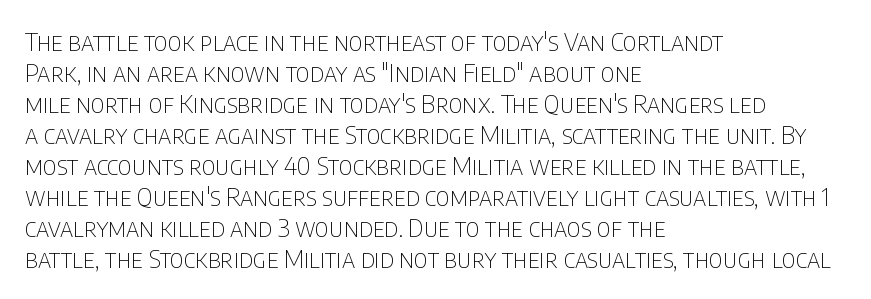
A light-to-regular cut is what we see here. Clear beneath every line of the passage. Vertical strokes here are truly vertical. The passage shown has conventional tracking throughout. Leftover space on each line is placed entirely after the last word.
